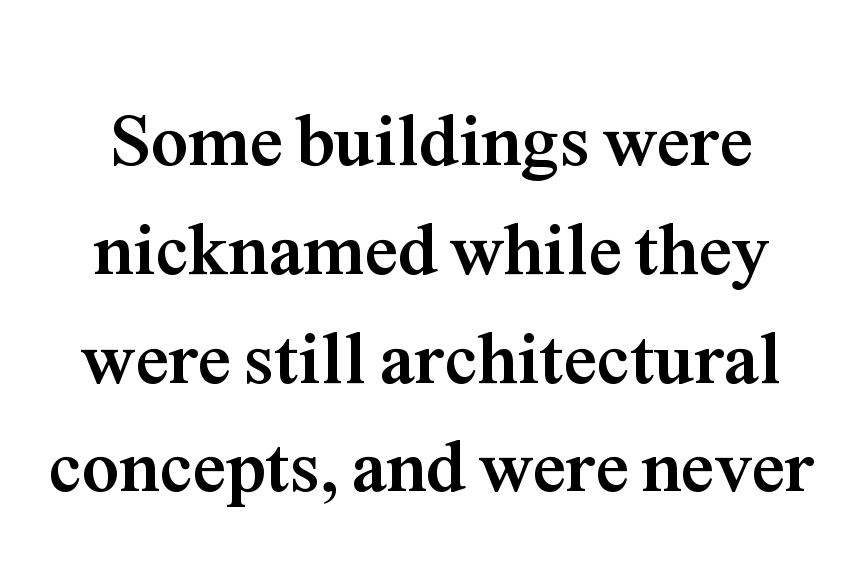
Q: Is the text bold? A: Yes.
Q: Is the text italic (slanted)? A: No, it is upright.
Q: Is the typeface a serif or a sans-serif typeface? A: Serif.
Q: Is the text underlined? A: No.
Q: Is the spacing between letters normal or unusually wide? A: Normal.
Q: Is the spacing between lines tight, normal or loose? A: Normal.
Q: Width (condensed, normal, or wide)? A: Normal.
Q: Stroke contrast? A: Medium.
Q: x-height? A: Medium.
Q: Monospaced? A: No.
